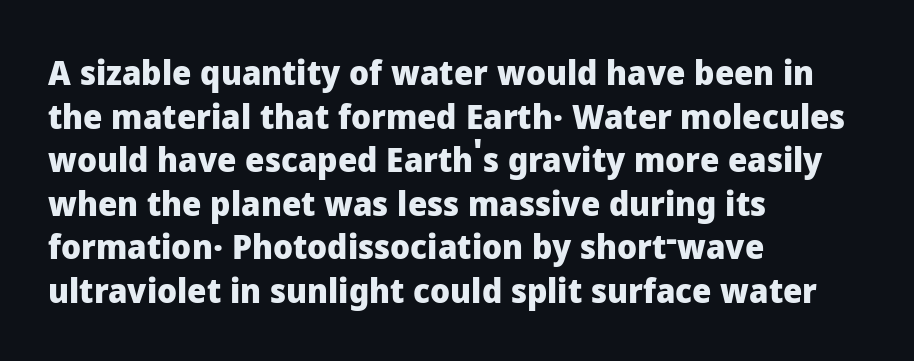
Q: Is the text bold? A: Yes.
Q: Is the text italic (slanted)? A: No, it is upright.
Q: Is the typeface a serif or a sans-serif typeface? A: Sans-serif.
Q: Is the text underlined? A: No.
Q: How is the paragraph aligned? A: Left-aligned.
Q: Is the spacing between letters normal or unusually wide? A: Normal.
Q: Is the spacing between lines tight, normal or loose? A: Normal.
Q: Width (condensed, normal, or wide)? A: Normal.
Q: Stroke contrast? A: Low.
Q: x-height? A: Medium.
Q: Monospaced? A: No.
